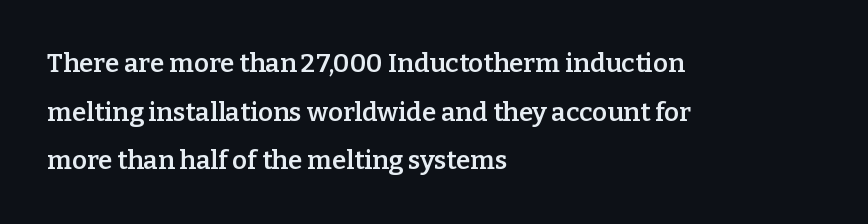
Q: Is the text bold? A: Semi-bold.
Q: Is the text italic (slanted)? A: No, it is upright.
Q: Is the text underlined? A: No.
Q: How is the paragraph aligned? A: Left-aligned.
Q: Is the spacing between letters normal or unusually wide? A: Normal.
